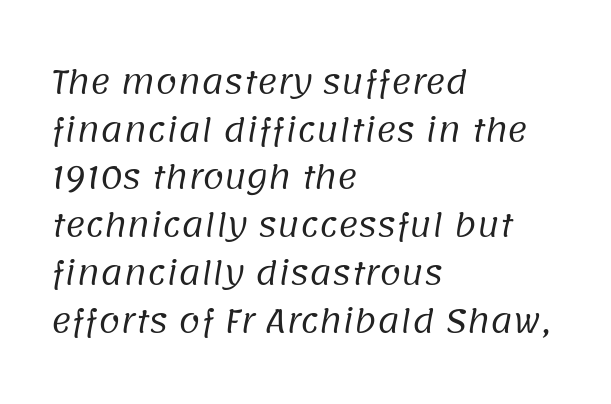
The image shows 31 px regular-weight sans-serif type; set left-aligned, normal line spacing (1.54x), normal letter spacing, not underlined; low stroke contrast and a large x-height.
